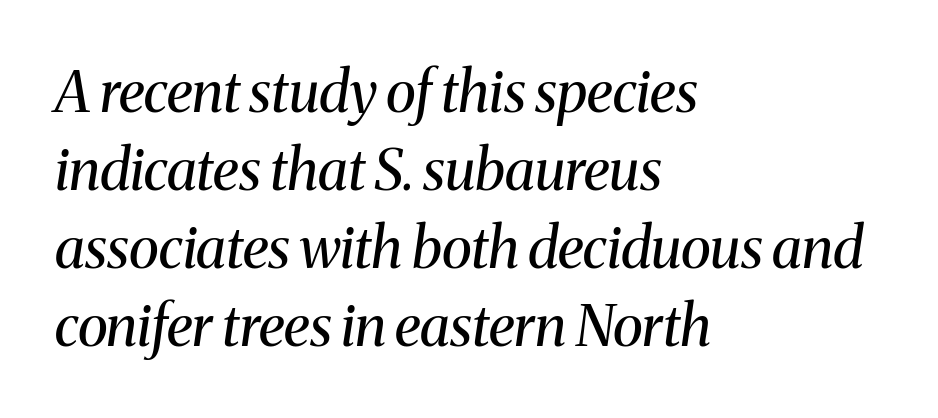
Characters follow at the spacing the type designer built in. The zone under the glyphs is completely vacant. Varying glyph widths throughout — classic text-font behaviour. Typeset ragged right — the left edge is the straight one.
